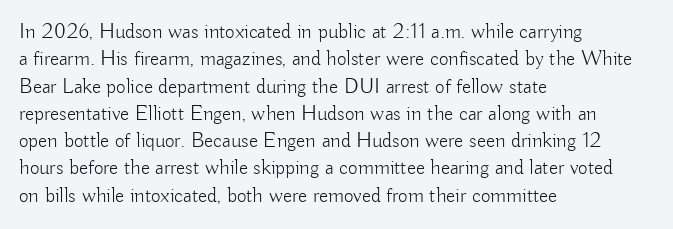
The image shows 21 px text type, upright; set left-aligned, normal line spacing (1.3x), normal letter spacing, not underlined.
